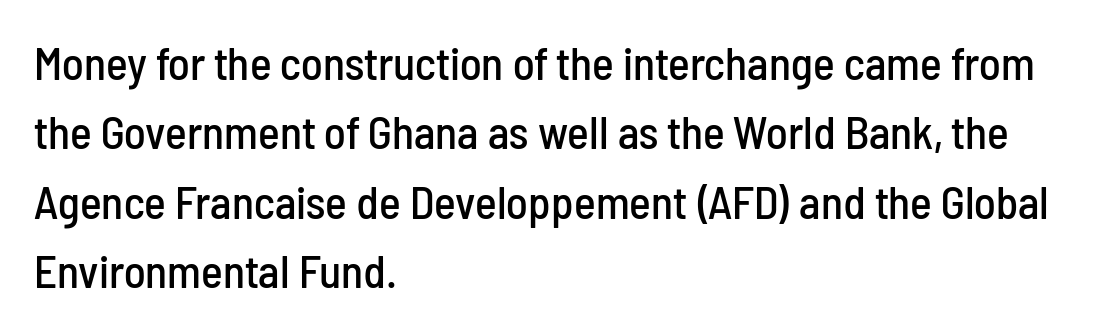
The image shows 46 px condensed sans-serif type, upright; set left-aligned, normal line spacing (1.51x), normal letter spacing, not underlined; low stroke contrast and a medium x-height.
